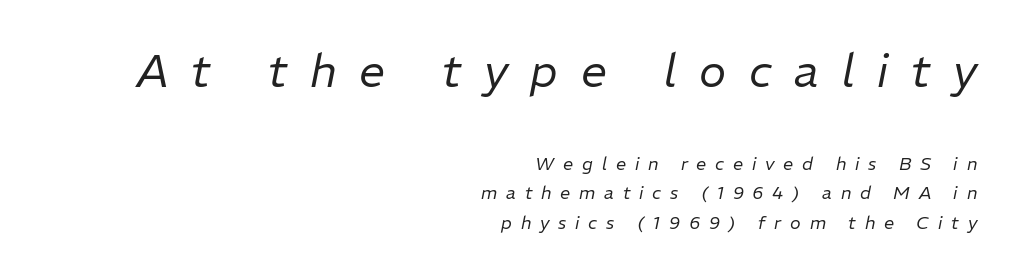
The image shows 46 px regular-weight type, italic (leaning right); set right-aligned, normal line spacing (1.62x), unusually wide letter spacing (+0.49 em), not underlined; the first (top) block is 2.56x larger; low stroke contrast and a medium x-height.
